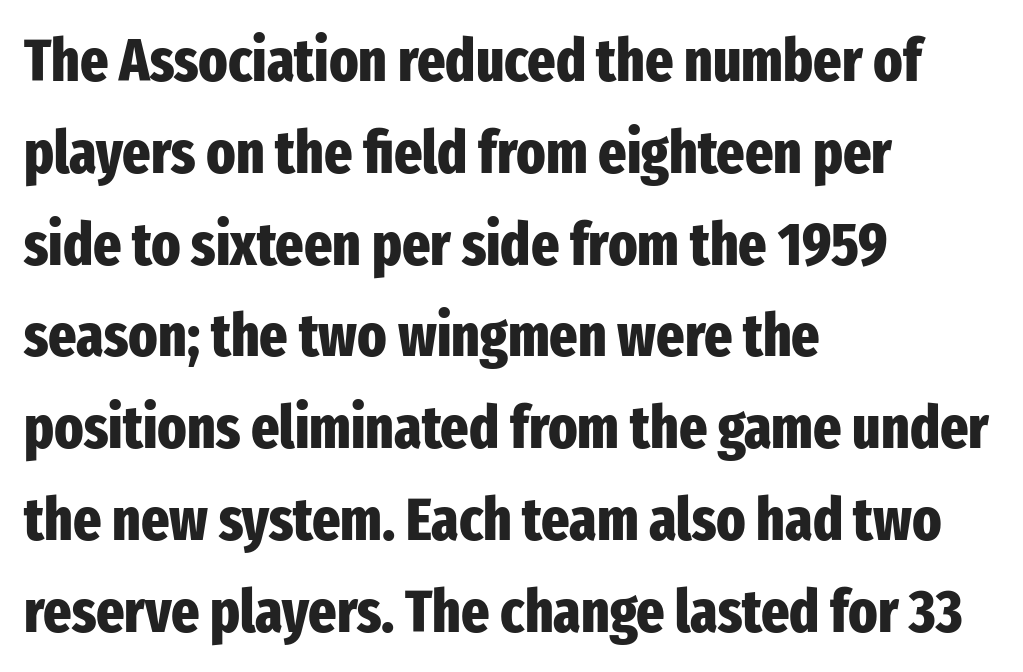
Q: Is the text bold? A: Yes.
Q: Is the text italic (slanted)? A: No, it is upright.
Q: Is the typeface a serif or a sans-serif typeface? A: Sans-serif.
Q: Is the text underlined? A: No.
Q: How is the paragraph aligned? A: Left-aligned.
Q: Is the spacing between letters normal or unusually wide? A: Normal.
Q: Is the spacing between lines tight, normal or loose? A: Normal.
Q: Width (condensed, normal, or wide)? A: Condensed.
Q: Stroke contrast? A: Low.
Q: x-height? A: Medium.
Q: Monospaced? A: No.
